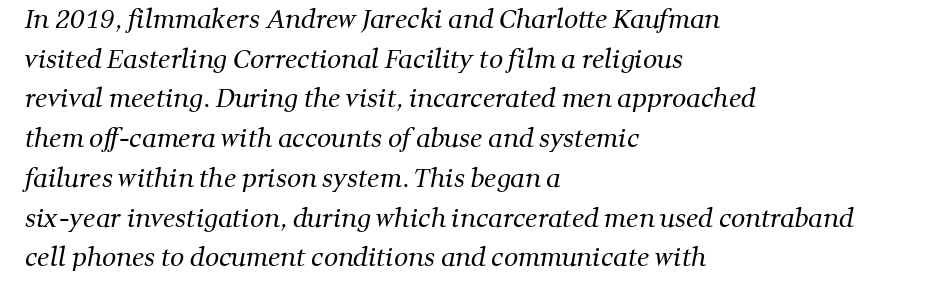
Q: Is the text bold? A: No.
Q: Is the text underlined? A: No.
Q: How is the paragraph aligned? A: Left-aligned.
Q: Is the spacing between letters normal or unusually wide? A: Normal.
Q: Is the spacing between lines tight, normal or loose? A: Normal.
